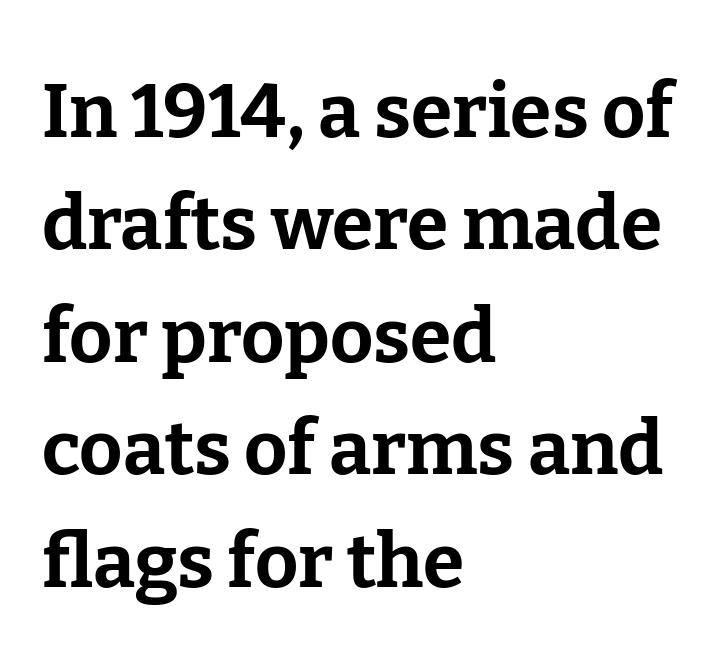
Q: Is the text bold? A: Yes.
Q: Is the text italic (slanted)? A: No, it is upright.
Q: Is the typeface a serif or a sans-serif typeface? A: Serif.
Q: Is the text underlined? A: No.
Q: How is the paragraph aligned? A: Left-aligned.
Q: Is the spacing between letters normal or unusually wide? A: Normal.
Q: Is the spacing between lines tight, normal or loose? A: Normal.
Q: Width (condensed, normal, or wide)? A: Normal.
Q: Stroke contrast? A: Low.
Q: x-height? A: Medium.
Q: Monospaced? A: No.
